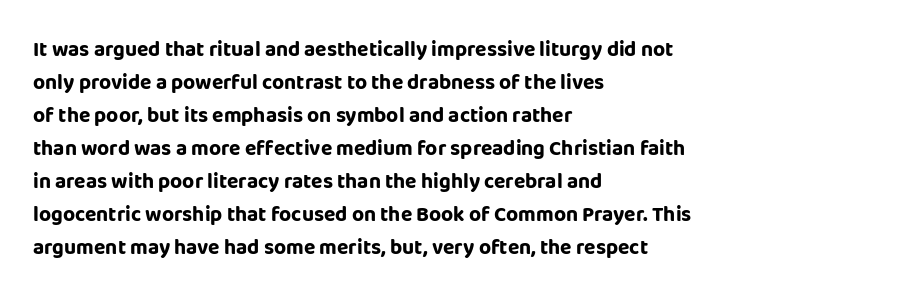
The sample has been set heavy, in full bold. Any mark beneath the type? The region is blank. The ragged edge is on the right, which tells us the setting is flush left. This sample uses plain, unmodified letter spacing. Posture: vertical. Does the leading feel generous? No, just average.
